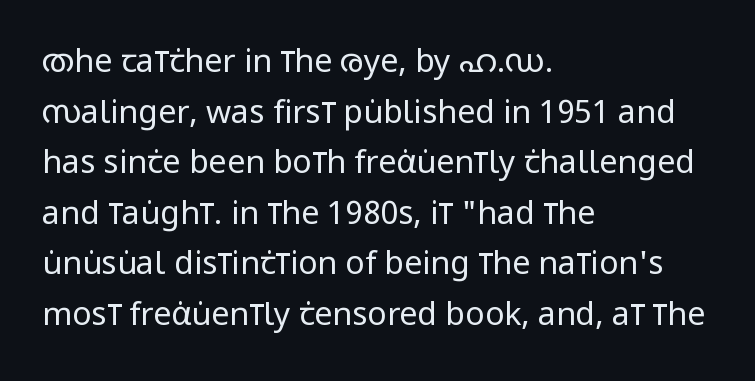
The gaps between neighbouring characters are ordinary and unremarkable. Quick note: underline off. This is not heavy type; no bold has been used. These lines sit exactly where default settings would place them.
